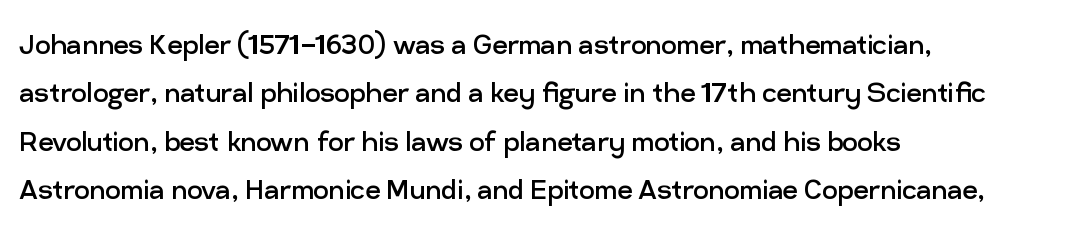
Q: Is the text bold? A: No.
Q: Is the text italic (slanted)? A: No, it is upright.
Q: Is the typeface a serif or a sans-serif typeface? A: Sans-serif.
Q: Is the text underlined? A: No.
Q: How is the paragraph aligned? A: Left-aligned.
Q: Is the spacing between letters normal or unusually wide? A: Normal.
Q: Is the spacing between lines tight, normal or loose? A: Normal.
Q: Width (condensed, normal, or wide)? A: Normal.
Q: Stroke contrast? A: Low.
Q: x-height? A: Medium.
Q: Monospaced? A: No.
